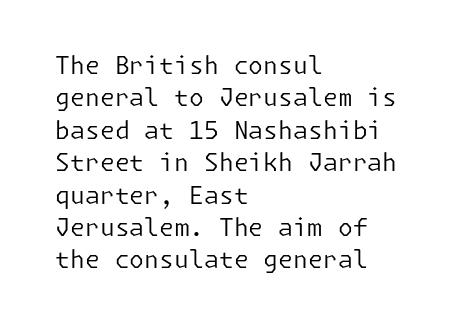
The image shows 24 px text type, upright; set left-aligned, normal line spacing (1.35x), normal letter spacing, not underlined.
